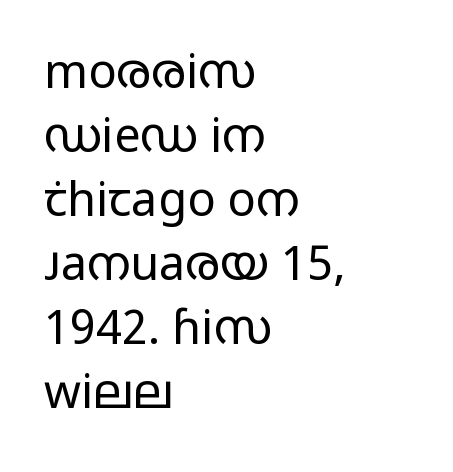
{"serif": "no", "italic": "no", "bold": "no", "weight": "regular", "width": "wide", "stroke_contrast": "low", "x_height": "medium", "monospaced": "no", "underline": "no", "align": "left", "line_spacing": "normal", "line_spacing_ratio": 1.36, "letter_spacing": "normal", "letter_spacing_em": 0.0, "glyph_px": 47}
